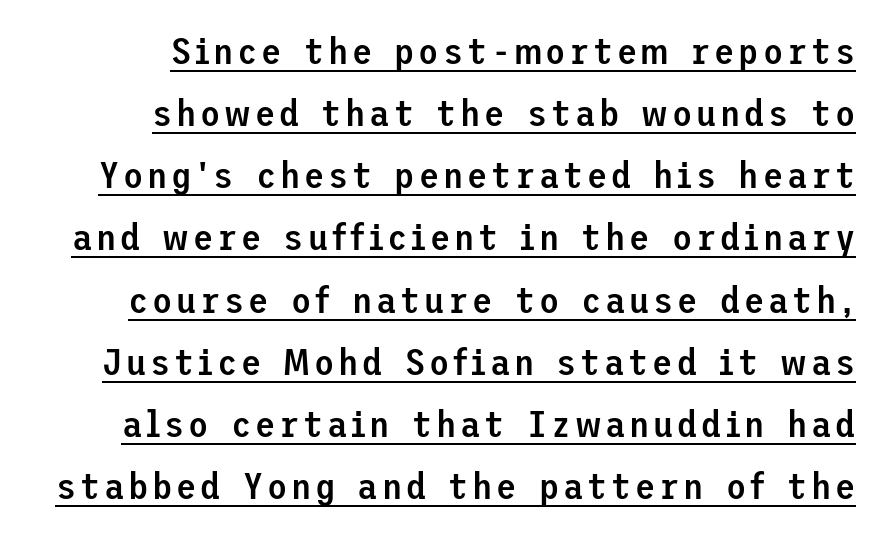
Q: Is the text bold? A: Semi-bold.
Q: Is the text italic (slanted)? A: No, it is upright.
Q: Is the typeface a serif or a sans-serif typeface? A: Sans-serif.
Q: Is the text underlined? A: Yes.
Q: Is the spacing between lines tight, normal or loose? A: Normal.
Q: Width (condensed, normal, or wide)? A: Normal.
Q: Stroke contrast? A: Low.
Q: x-height? A: Medium.
